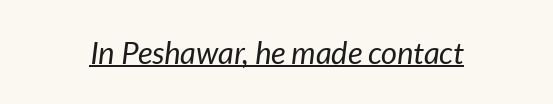
The image shows 31 px regular-weight type, italic (leaning right); set normal letter spacing, underlined; low stroke contrast and a medium x-height.
